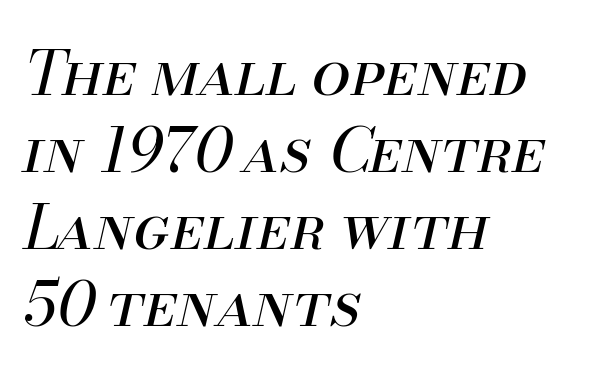
The image shows 62 px regular-weight type, italic (leaning right); set left-aligned, line spacing 1.24x, normal letter spacing, not underlined; medium stroke contrast and a small x-height.
